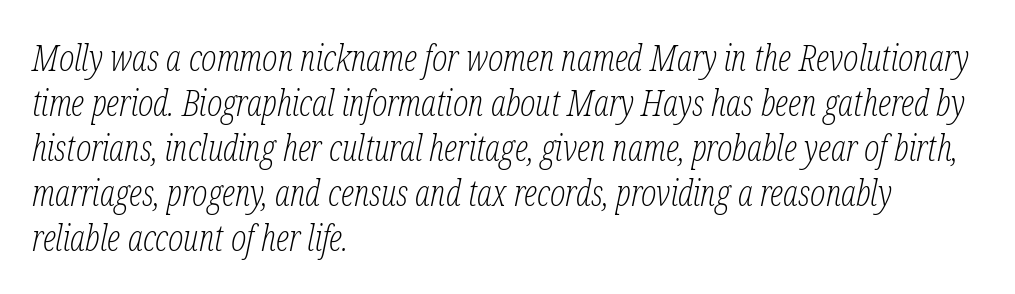
Q: Is the text bold? A: No.
Q: Is the text italic (slanted)? A: Yes, it leans right by about 12 degrees.
Q: Is the typeface a serif or a sans-serif typeface? A: Serif.
Q: Is the text underlined? A: No.
Q: How is the paragraph aligned? A: Left-aligned.
Q: Is the spacing between letters normal or unusually wide? A: Normal.
Q: Is the spacing between lines tight, normal or loose? A: Normal.
Q: Width (condensed, normal, or wide)? A: Condensed.
Q: Stroke contrast? A: Low.
Q: x-height? A: Medium.
Q: Monospaced? A: No.
